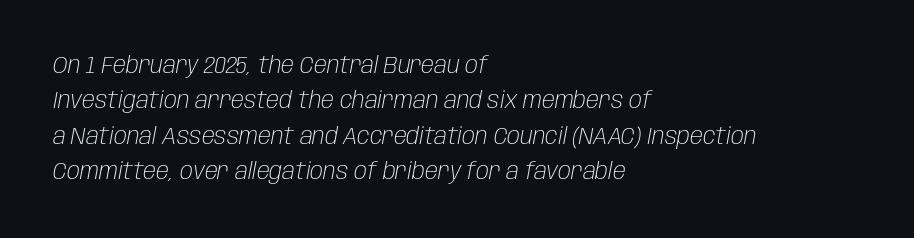
Q: Is the text bold? A: No.
Q: Is the text italic (slanted)? A: Yes, it leans right by about 10 degrees.
Q: Is the text underlined? A: No.
Q: How is the paragraph aligned? A: Left-aligned.
Q: Is the spacing between letters normal or unusually wide? A: Normal.
Q: Is the spacing between lines tight, normal or loose? A: Normal.
